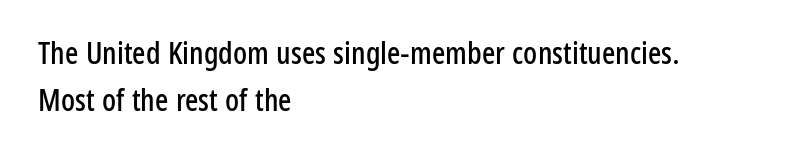
The rendering uses a moderate line-height, typical for paragraphs. Does the copy run flush right? No — it runs flush left. Does the lettering tilt? It doesn't — this is upright. Quick note: underline off.
